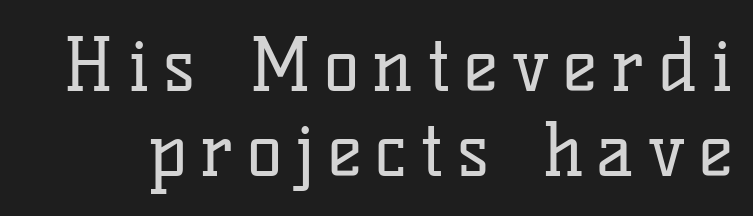
Q: Is the text bold? A: No.
Q: Is the text italic (slanted)? A: No, it is upright.
Q: Is the typeface a serif or a sans-serif typeface? A: Serif.
Q: Is the text underlined? A: No.
Q: Width (condensed, normal, or wide)? A: Normal.
Q: Stroke contrast? A: Low.
Q: x-height? A: Medium.
Q: Monospaced? A: No.
